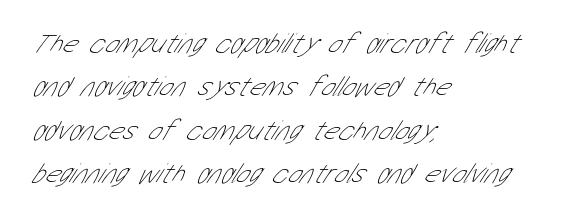
This sample has the flowing, uneven cadence of proportional lettering. The text block is weighted toward the left margin, trailing off unevenly rightward. The letters sit at their default tracking, neither squeezed nor spread. The typesetting does not lean heavy: it is not bold. One glance says typical: line gaps are just what's usual.
